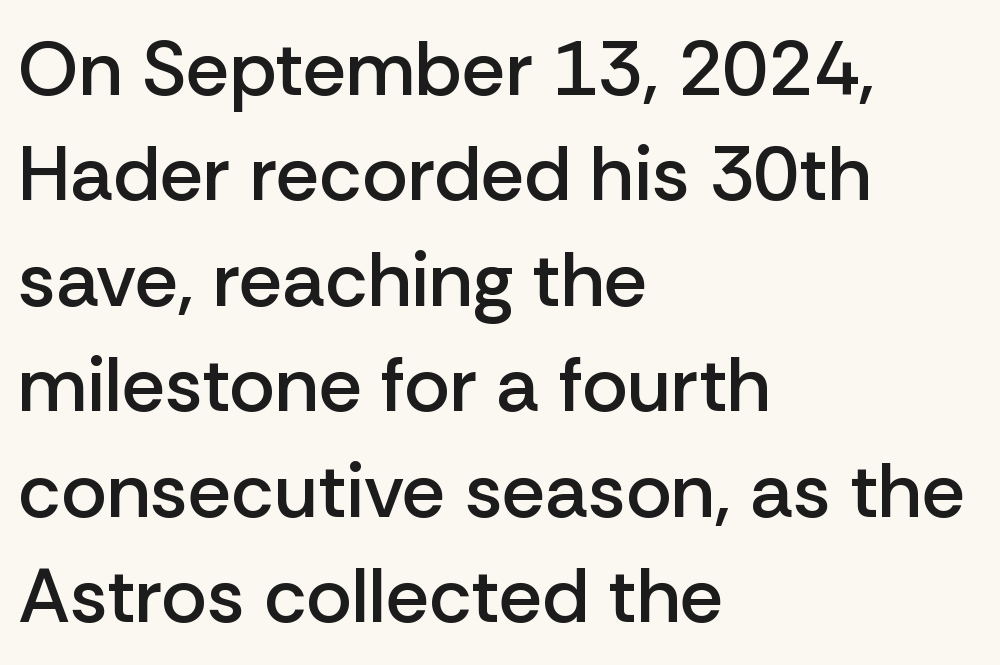
The image shows 77 px semibold sans-serif type, upright; set left-aligned, normal line spacing (1.37x), normal letter spacing, not underlined; low stroke contrast and a medium x-height.
